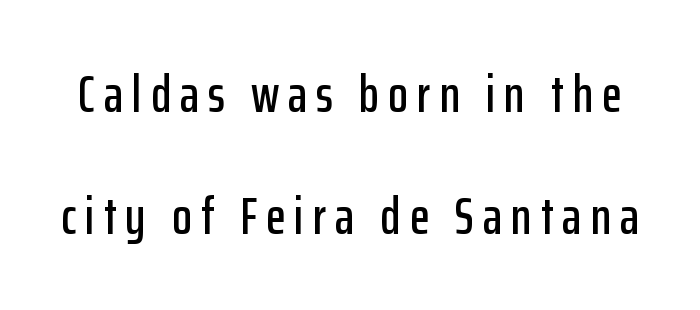
Posture: vertical. No word sits above an underline. Loosely led — the rows are spread out. Looks like regular typesetting: each glyph gets only the width it needs.
